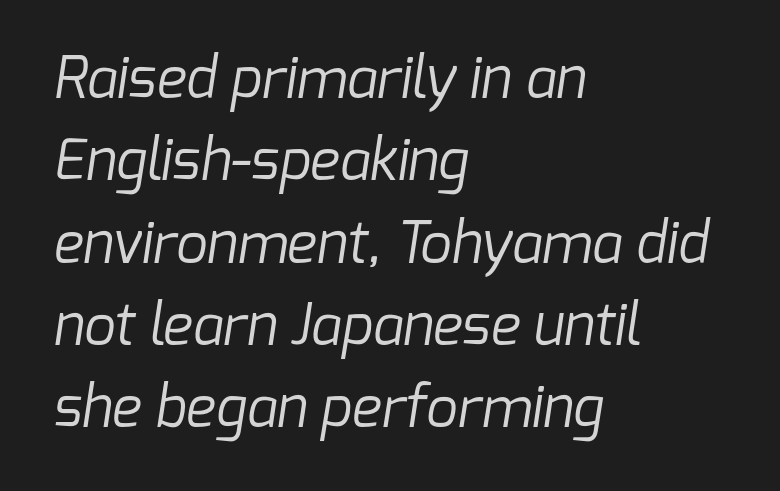
{"serif": "no", "bold": "no", "weight": "regular", "width": "normal", "stroke_contrast": "low", "x_height": "medium", "monospaced": "no", "underline": "no", "align": "left", "line_spacing": "normal", "line_spacing_ratio": 1.47, "letter_spacing": "normal", "letter_spacing_em": 0.0, "glyph_px": 56}
